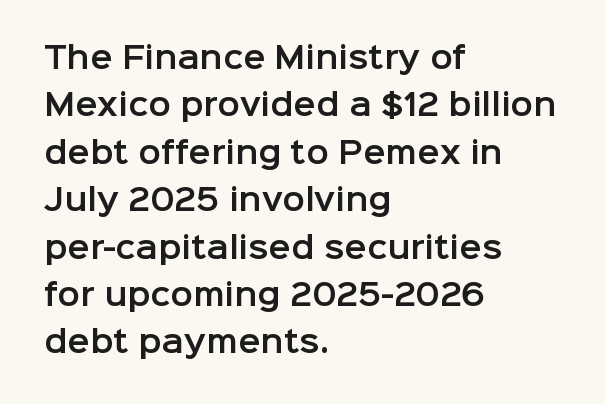
The image shows 30 px sans-serif type, upright; set left-aligned, normal line spacing (1.58x), normal letter spacing, not underlined; low stroke contrast and a medium x-height.
